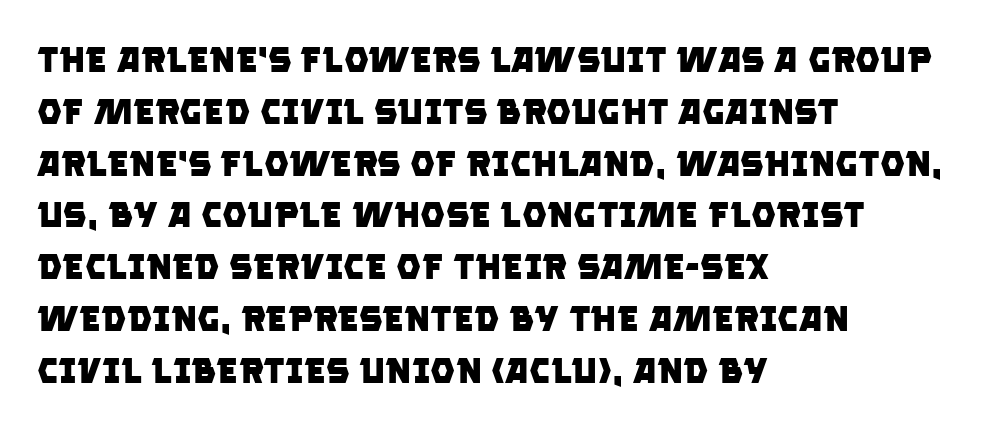
Bare-footed words on every line. Successive baselines arrive at the customary interval. The passage shown is emphatically bold. Typographically, this falls in the sans-serif category. A typesetter would call this proportional, since set widths differ per character.
